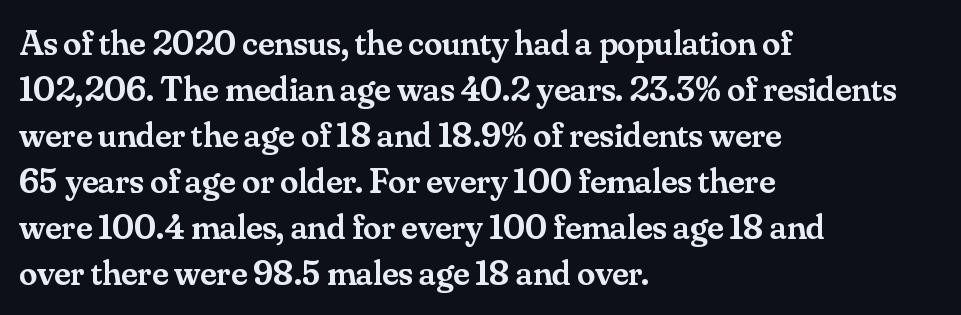
Upright lettering throughout. This sample uses a serif face. These lines are rendered in a variable-pitch font. Notice the strokes are somewhat thickened but not fully heavy: this is a semibold. Regular leading.
